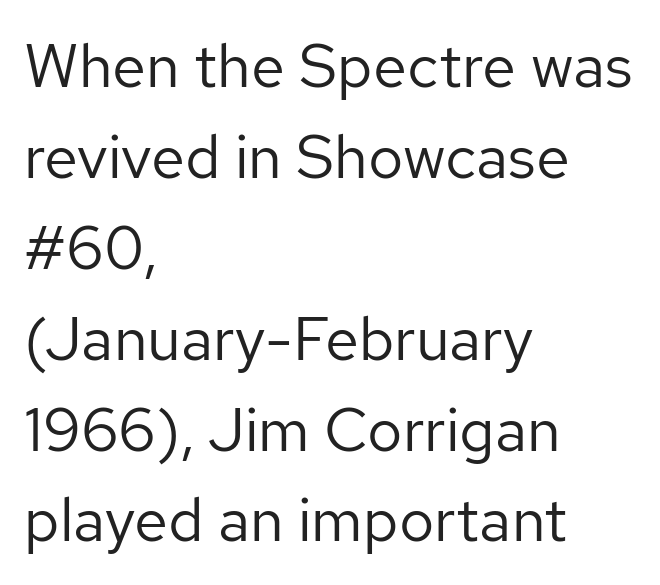
The image shows 61 px regular-weight sans-serif type, upright; set left-aligned, normal line spacing (1.49x), normal letter spacing, not underlined; low stroke contrast and a medium x-height.
